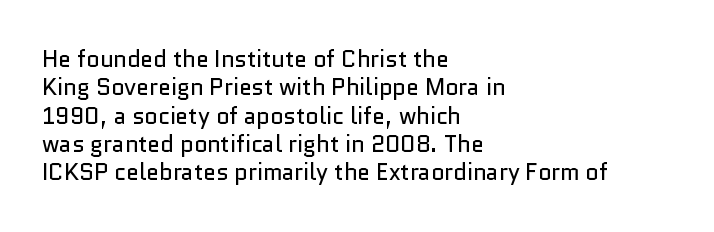
Q: Is the text bold? A: No.
Q: Is the text italic (slanted)? A: No, it is upright.
Q: Is the text underlined? A: No.
Q: How is the paragraph aligned? A: Left-aligned.
Q: Is the spacing between letters normal or unusually wide? A: Normal.
